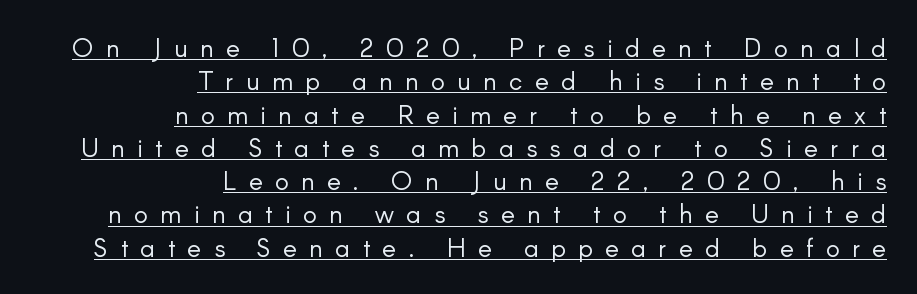
{"italic": "no", "bold": "no", "underline": "yes", "align": "right", "line_spacing": "normal", "line_spacing_ratio": 1.28, "letter_spacing": "wide", "letter_spacing_em": 0.48, "glyph_px": 26}
